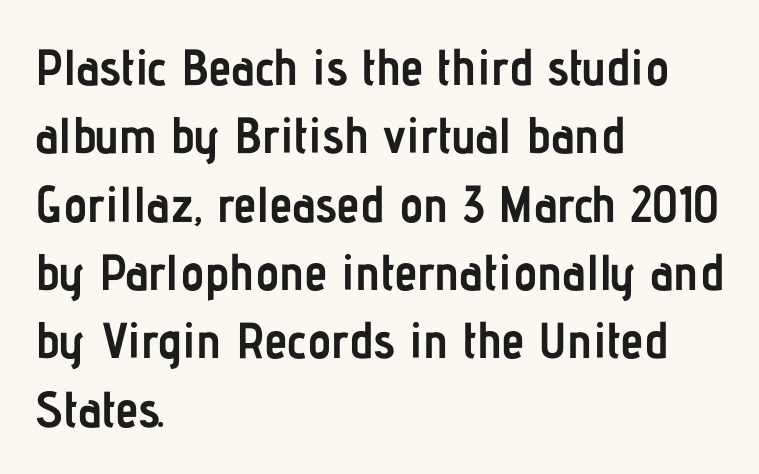
{"serif": "no", "italic": "no", "bold": "yes", "weight": "semibold", "width": "condensed", "stroke_contrast": "low", "x_height": "medium", "monospaced": "no", "underline": "no", "align": "left", "line_spacing": "normal", "line_spacing_ratio": 1.34, "letter_spacing": "normal", "letter_spacing_em": 0.0, "glyph_px": 51}
